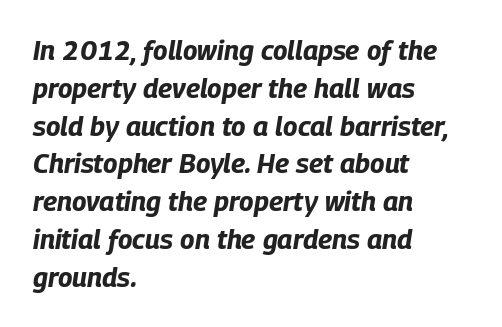
The image shows 27 px bold type, italic (leaning right); set left-aligned, normal line spacing (1.4x), normal letter spacing, not underlined.
